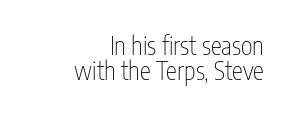
{"italic": "no", "bold": "no", "underline": "no", "align": "right", "line_spacing": "tight", "line_spacing_ratio": 1.01, "letter_spacing": "normal", "letter_spacing_em": 0.0, "glyph_px": 25}
